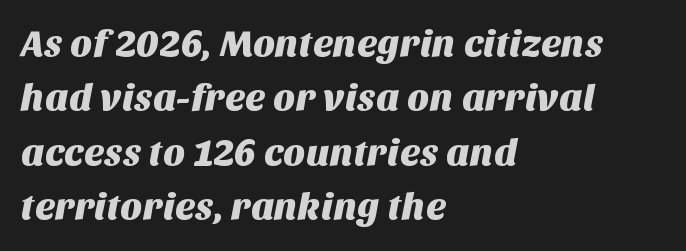
The image shows 38 px sans-serif type; set left-aligned, normal line spacing (1.43x), normal letter spacing, not underlined; medium stroke contrast and a large x-height.
